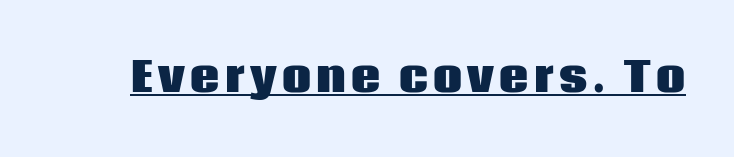
Has an underline been added? It has. You could not count columns in this text — the font is proportionally spaced. How heavy is the stroke? Heavy — this is a bold. Italic? Not at all — the glyphs are vertical.
